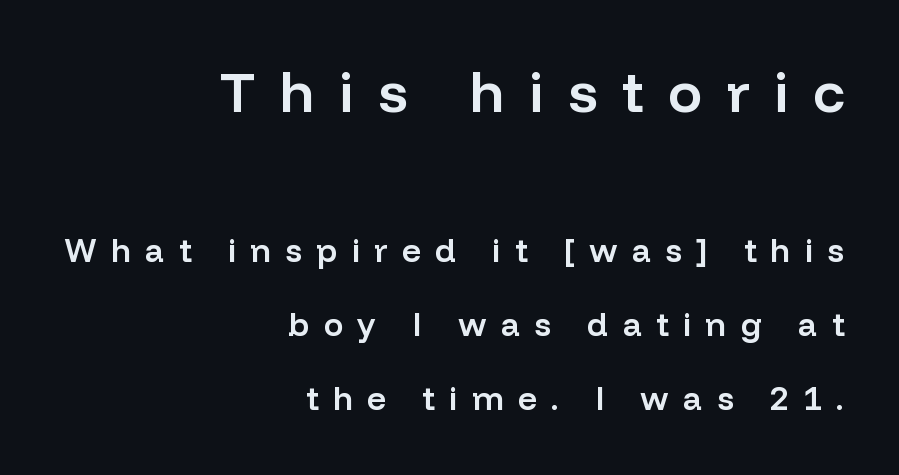
This is sans-serif lettering, the kind often seen on screens and signage. Each new line begins a long way beneath the previous one. Students, note that the glyphs here are deliberately spaced far apart. Any mark beneath the type? The region is blank. Rendered with straight, roman letterforms. Here the designer chose a conventional face with non-uniform glyph widths.
